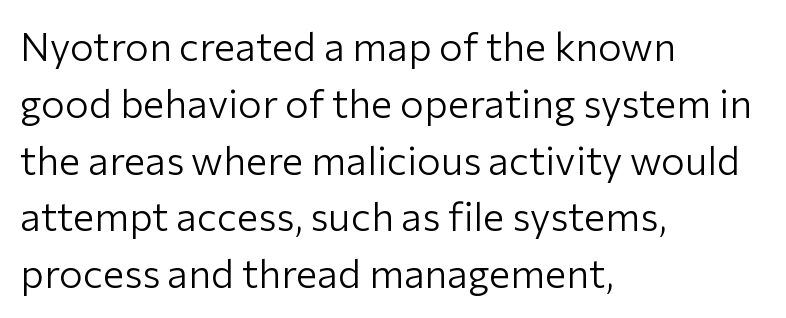
The image shows 40 px light sans-serif type, upright; set left-aligned, normal line spacing (1.42x), normal letter spacing, not underlined; low stroke contrast and a medium x-height.
